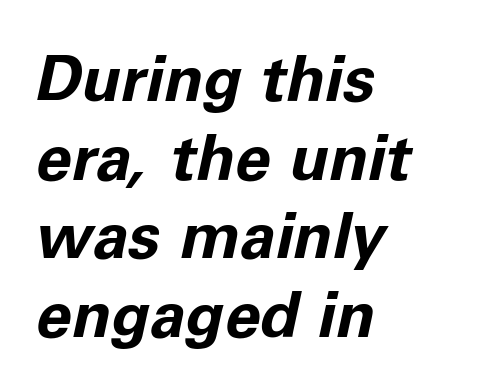
Think of a printed novel: that variable character pitch is what you see here. The letters are slanted; this is an italic face. Anything drawn beneath the words? Only blank space. Words appear dense and cohesive because spacing is normal. The rag falls on the right side of this text block.
